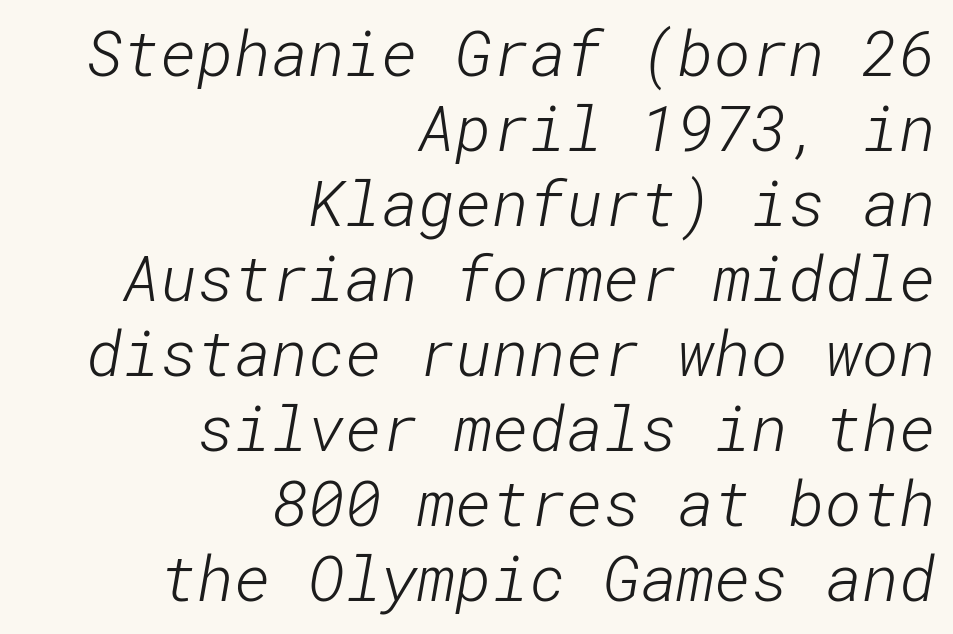
Q: Is the text bold? A: No.
Q: Is the typeface a serif or a sans-serif typeface? A: Sans-serif.
Q: Is the text underlined? A: No.
Q: How is the paragraph aligned? A: Right-aligned.
Q: Is the spacing between letters normal or unusually wide? A: Normal.
Q: Width (condensed, normal, or wide)? A: Normal.
Q: Stroke contrast? A: Low.
Q: x-height? A: Medium.
